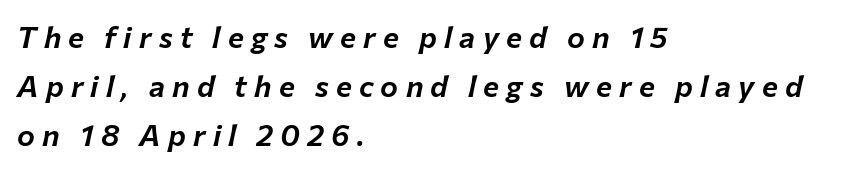
The image shows 30 px text type, italic (leaning right); set left-aligned, normal line spacing (1.63x), unusually wide letter spacing (+0.24 em), not underlined; low stroke contrast and a medium x-height.
